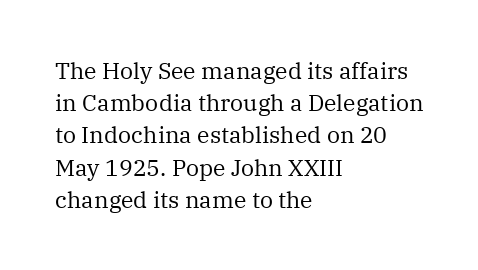
The image shows 23 px text type, upright; set left-aligned, normal line spacing (1.4x), normal letter spacing, not underlined.
